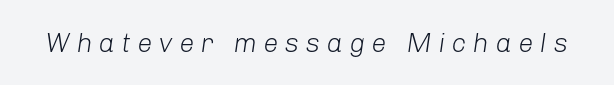
Q: Is the text bold? A: No.
Q: Is the text italic (slanted)? A: Yes, it leans right by about 8 degrees.
Q: Is the text underlined? A: No.
Q: Is the spacing between letters normal or unusually wide? A: Unusually wide.
